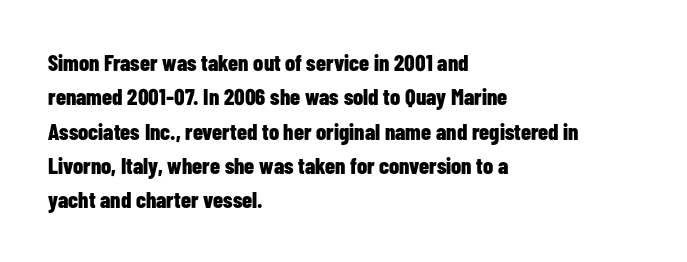
{"italic": "no", "bold": "yes", "underline": "no", "align": "left", "line_spacing": "normal", "line_spacing_ratio": 1.49, "letter_spacing": "normal", "letter_spacing_em": 0.0, "glyph_px": 23}
